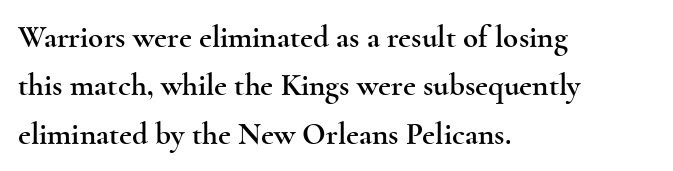
{"serif": "yes", "italic": "no", "width": "wide", "x_height": "small", "monospaced": "no", "underline": "no", "align": "left", "line_spacing": "normal", "line_spacing_ratio": 1.56, "letter_spacing": "normal", "letter_spacing_em": 0.0, "glyph_px": 31}
